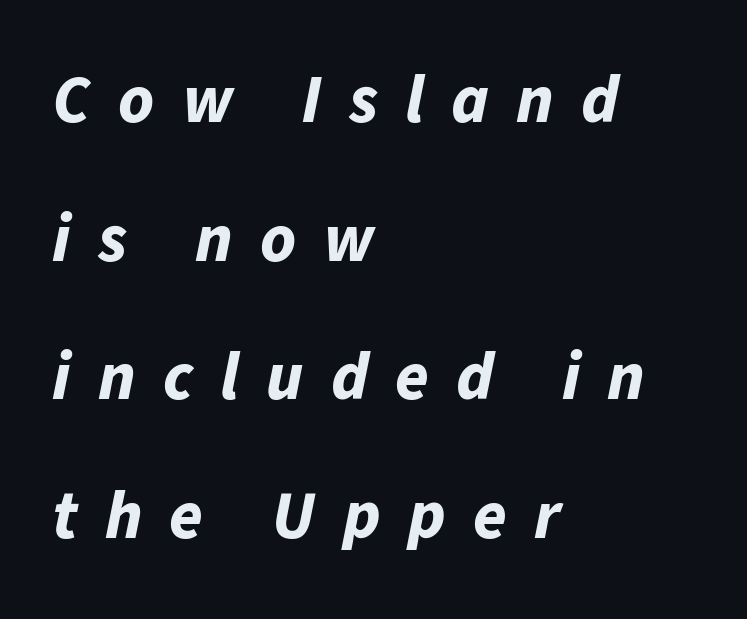
Proportional: the letters do not fall into vertical columns. How would I describe the line gaps? Wide and relaxed. Short note: letters widely spaced. The lettering tilts uniformly, giving the passage an italic look. These lines carry a lot of weight — the face is fully bold.
